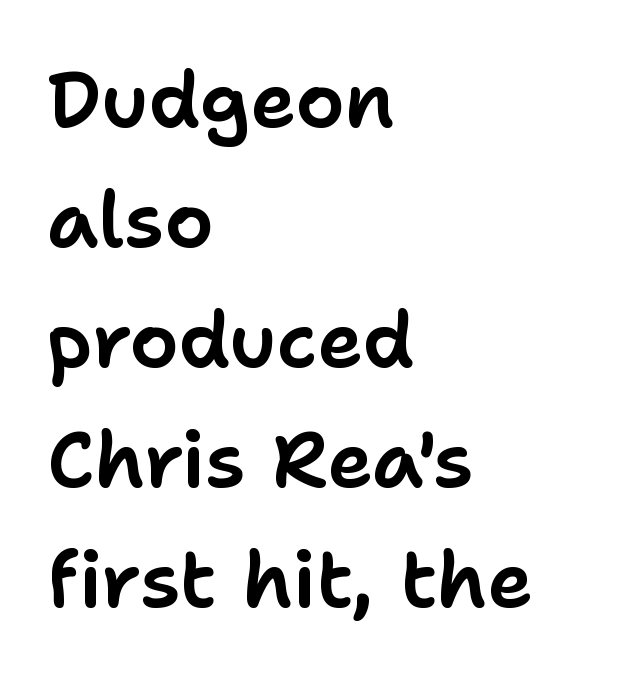
{"serif": "no", "italic": "no", "width": "normal", "stroke_contrast": "low", "x_height": "medium", "monospaced": "no", "underline": "no", "align": "left", "line_spacing": "normal", "line_spacing_ratio": 1.54, "letter_spacing": "normal", "letter_spacing_em": 0.0, "glyph_px": 78}
